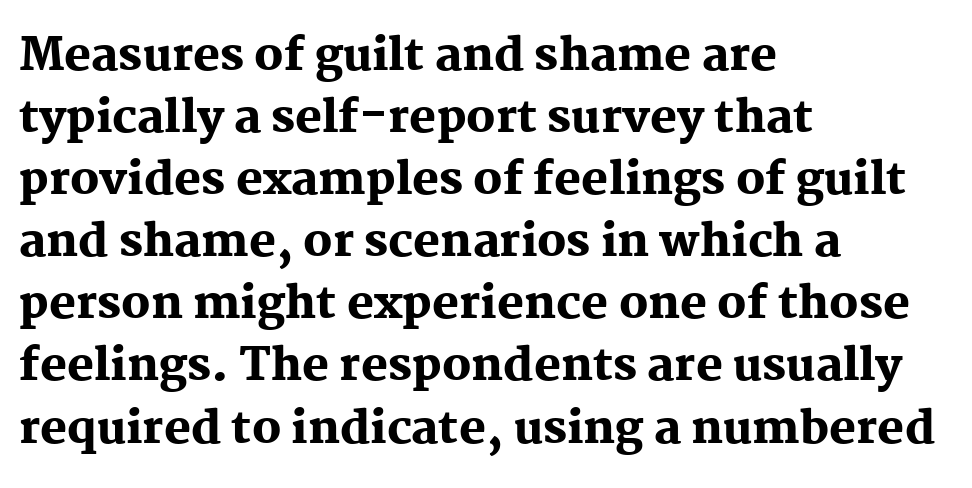
Compared with typical paragraphs, the rows here are spaced about the same. Typesetter's note: full bold, strokes at maximum text heaviness. In CSS terms this would be text-align: left. The letters stand straight up with perfectly vertical stems.
